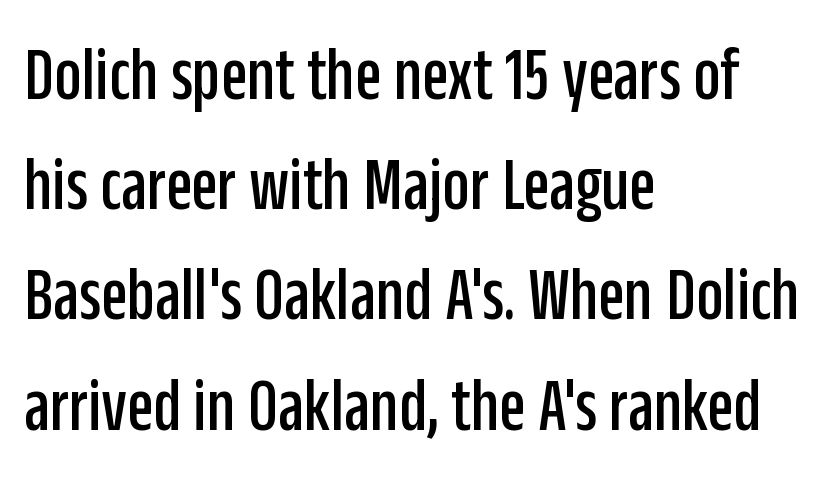
{"serif": "no", "italic": "no", "width": "condensed", "stroke_contrast": "low", "x_height": "large", "monospaced": "no", "underline": "no", "align": "left", "line_spacing": "normal", "line_spacing_ratio": 1.45, "letter_spacing": "normal", "letter_spacing_em": 0.0, "glyph_px": 76}
